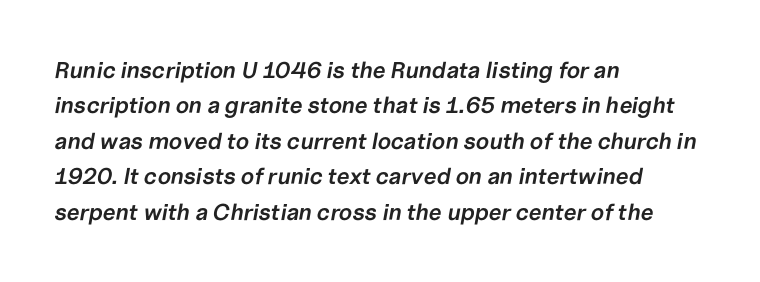
The image shows 23 px text type, italic (leaning right); set left-aligned, normal line spacing (1.54x), normal letter spacing, not underlined.
